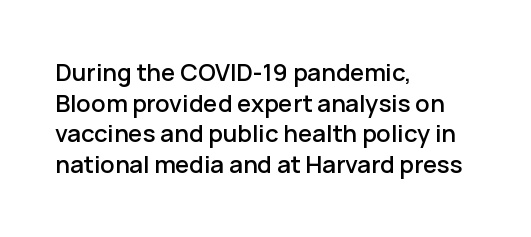
These lines stack with their left ends in a neat column. This sample uses plain, unmodified letter spacing. Rows of type keep a routine distance in the vertical direction. The glyphs are unaccompanied by any horizontal stroke below them. Vertical strokes here are truly vertical.
